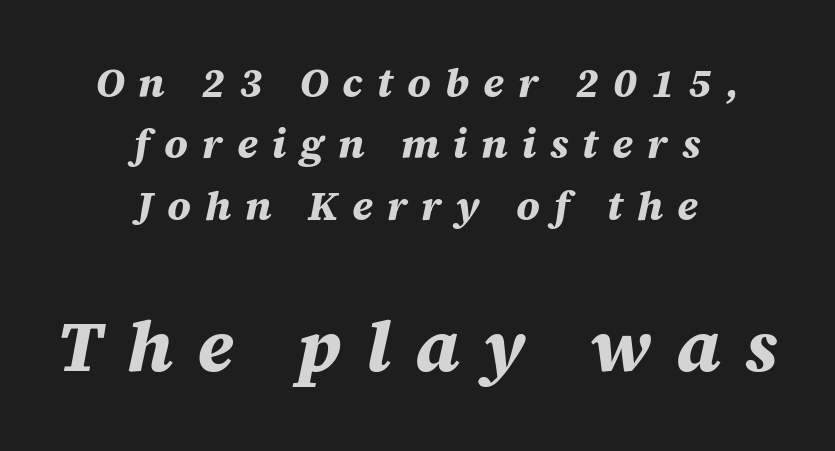
Spacing verdict: proportional, widths tailored to each character. Students, observe: this is what conventionally led text looks like. The zone under the glyphs is completely vacant. Students, note that the glyphs here are deliberately spaced far apart. These two chunks differ in scale, with the bottom chunk taking the larger measure. The rendering applies a slant to the glyphs.
